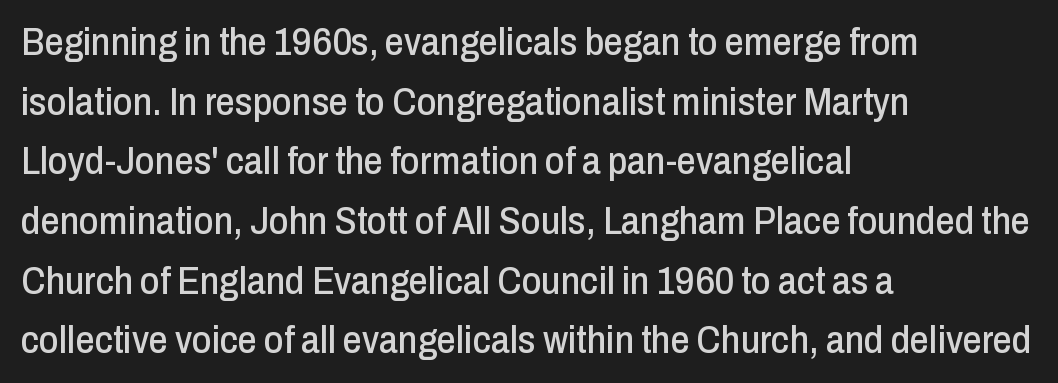
The image shows 38 px condensed sans-serif type, upright; set left-aligned, normal line spacing (1.57x), normal letter spacing, not underlined; low stroke contrast and a medium x-height.
